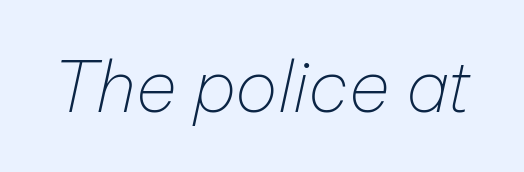
The image shows 71 px thin type, italic (leaning right); set normal letter spacing, not underlined; low stroke contrast and a medium x-height.
